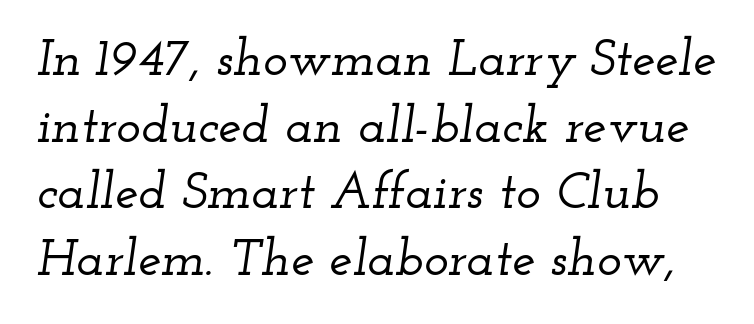
Q: Is the text italic (slanted)? A: Yes, it leans right by about 12 degrees.
Q: Is the typeface a serif or a sans-serif typeface? A: Serif.
Q: Is the text underlined? A: No.
Q: Is the spacing between letters normal or unusually wide? A: Normal.
Q: Is the spacing between lines tight, normal or loose? A: Normal.
Q: Width (condensed, normal, or wide)? A: Wide.
Q: Stroke contrast? A: Low.
Q: x-height? A: Small.
Q: Monospaced? A: No.
